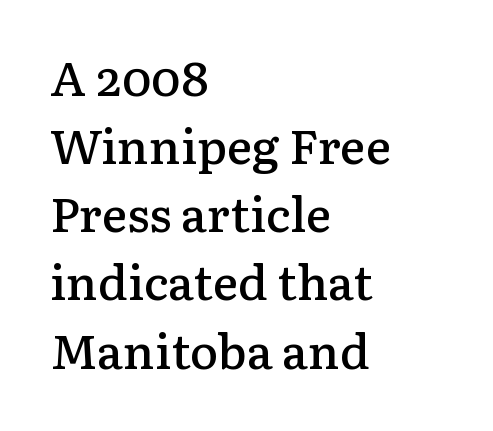
{"serif": "yes", "italic": "no", "bold": "semi", "weight": "semibold", "width": "normal", "stroke_contrast": "low", "x_height": "medium", "monospaced": "no", "underline": "no", "align": "left", "line_spacing": "normal", "line_spacing_ratio": 1.42, "letter_spacing": "normal", "letter_spacing_em": 0.0, "glyph_px": 48}
